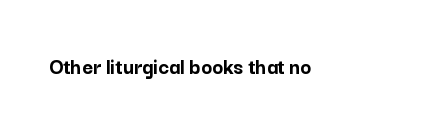
The image shows 23 px bold type, upright; set normal letter spacing, not underlined.
